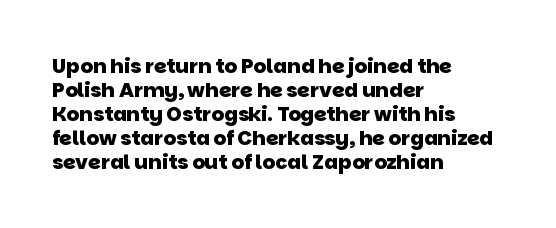
The image shows 20 px bold type; set left-aligned, line spacing 1.2x, normal letter spacing, not underlined.
